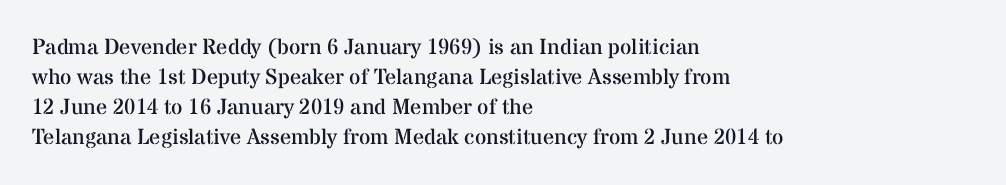
{"italic": "no", "bold": "no", "underline": "no", "align": "left", "line_spacing": "normal", "line_spacing_ratio": 1.36, "letter_spacing": "normal", "letter_spacing_em": 0.0, "glyph_px": 22}
